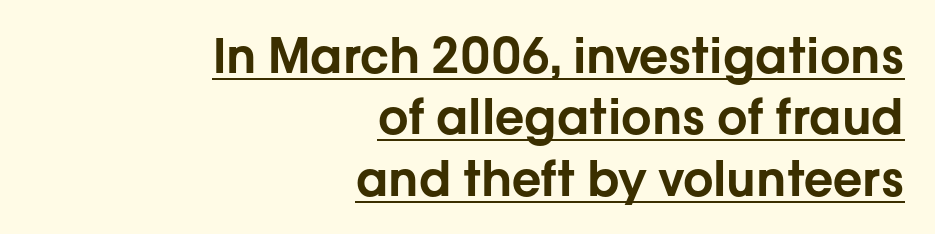
A normal amount of white space separates one row of letters from the next. The lettering is marked with a stroke running underneath it. This rendering leaves character spacing at its baseline value. Italic: no, the glyphs are upright roman. In CSS terms this would be text-align: right. Spacing verdict: proportional, widths tailored to each character.
